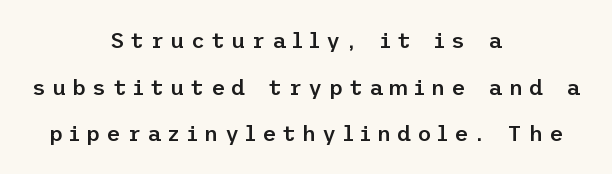
{"italic": "no", "bold": "semi", "underline": "no", "align": "center", "line_spacing": "loose", "line_spacing_ratio": 2.12, "letter_spacing": "wide", "letter_spacing_em": 0.27, "glyph_px": 22}
